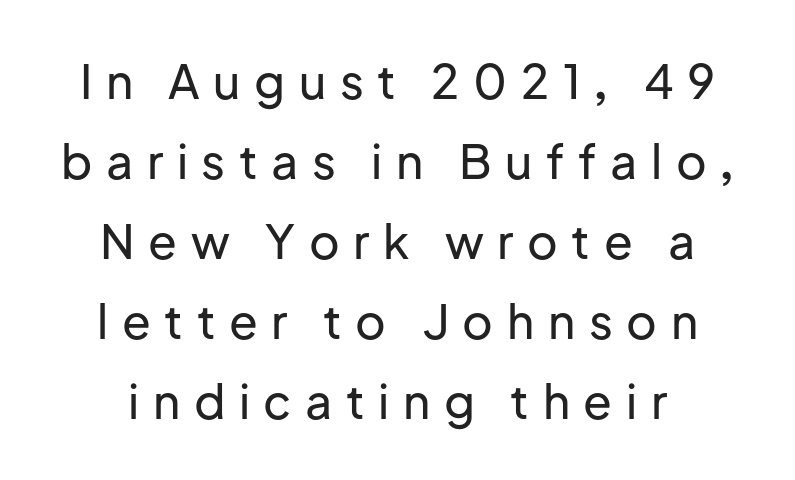
The image shows 47 px sans-serif type, upright; set normal line spacing (1.7x), unusually wide letter spacing (+0.29 em), not underlined; low stroke contrast and a medium x-height.
